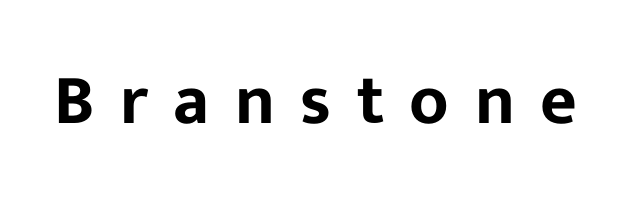
Q: Is the text italic (slanted)? A: No, it is upright.
Q: Is the typeface a serif or a sans-serif typeface? A: Sans-serif.
Q: Is the text underlined? A: No.
Q: Is the spacing between letters normal or unusually wide? A: Unusually wide.
Q: Width (condensed, normal, or wide)? A: Normal.
Q: Stroke contrast? A: Low.
Q: x-height? A: Medium.
Q: Monospaced? A: No.
